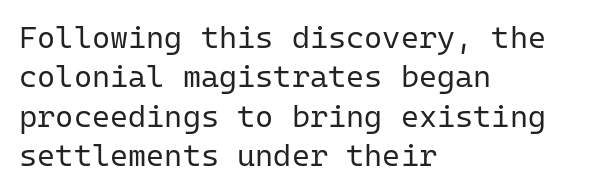
The font is comparable to plain body text, perhaps lighter. Observe the absence of serifs on each vertical stroke in this sample. These lines are set flush left with a ragged right edge. You can tell it's not italic because the verticals are truly vertical. You could count columns in this text — the font is strictly monospaced. Notice how descenders clear the ascenders below comfortably — that's standard leading.
